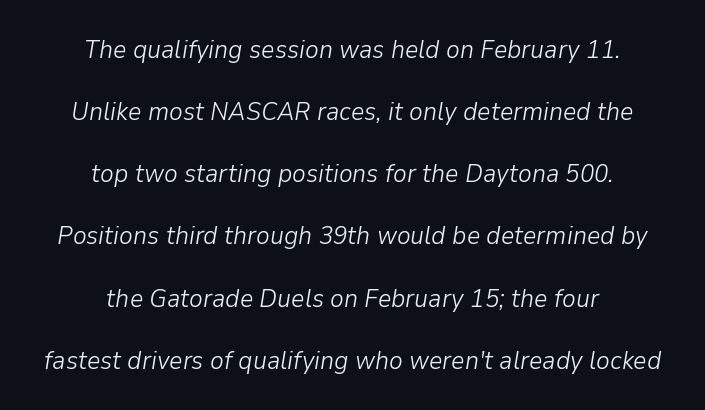
{"italic": "yes", "lean": "right", "slant_degrees": 9, "bold": "no", "underline": "no", "align": "center", "line_spacing": "loose", "line_spacing_ratio": 2.39, "letter_spacing": "normal", "letter_spacing_em": 0.0, "glyph_px": 26}
